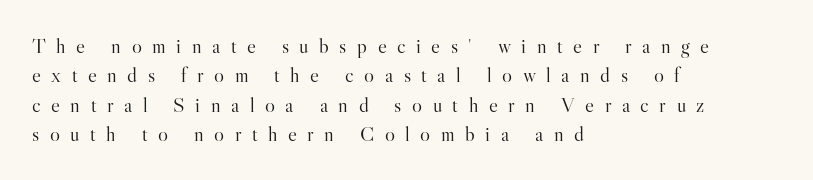
{"italic": "no", "bold": "no", "underline": "no", "align": "left", "line_spacing": "normal", "line_spacing_ratio": 1.4, "letter_spacing": "wide", "letter_spacing_em": 0.5, "glyph_px": 21}
